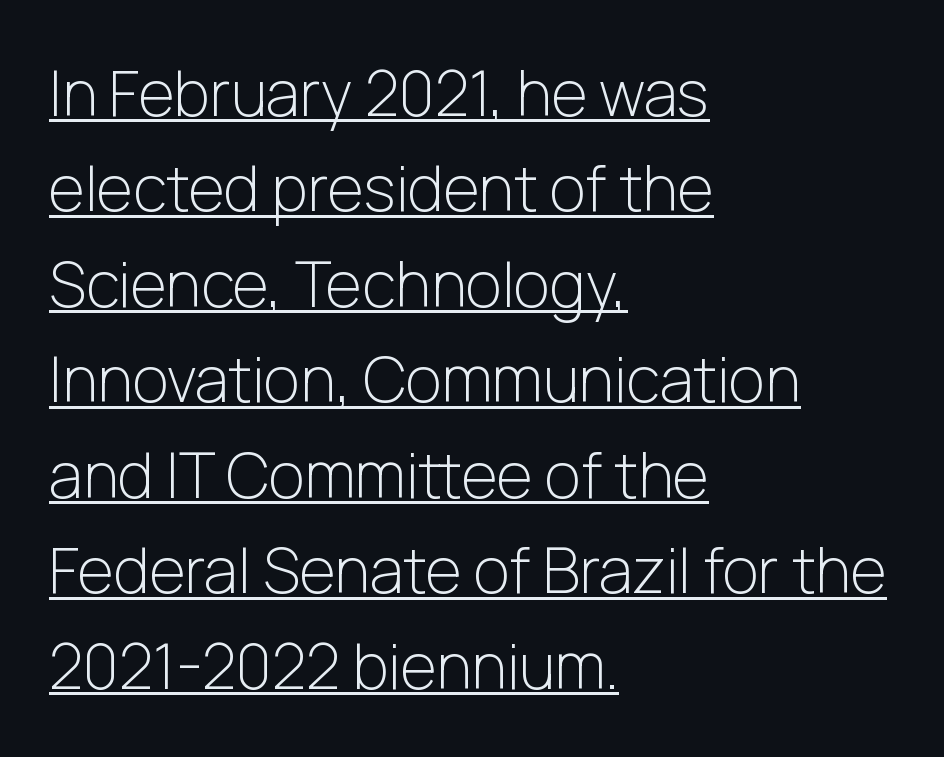
The image shows 62 px light sans-serif type, upright; set left-aligned, normal line spacing (1.54x), normal letter spacing, underlined; low stroke contrast and a medium x-height.
